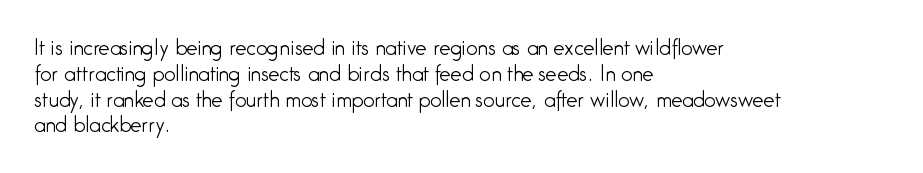
{"italic": "no", "bold": "no", "underline": "no", "align": "left", "line_spacing": "normal", "line_spacing_ratio": 1.29, "letter_spacing": "normal", "letter_spacing_em": 0.0, "glyph_px": 20}
